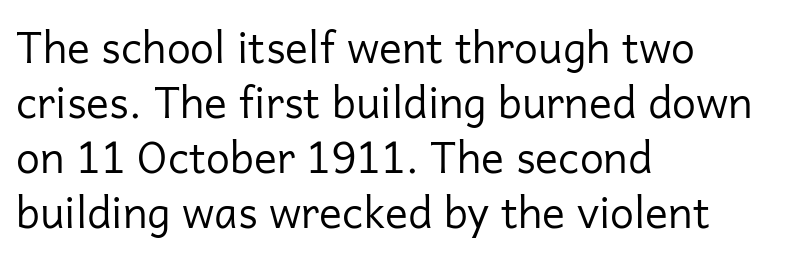
Regular leading. Caption: face not bold, strokes unweighted. No extra tracking has been applied to these lines. Honestly, there is no underline to notice here at all. In CSS terms this would be text-align: left. Spacing verdict: proportional, widths tailored to each character.
